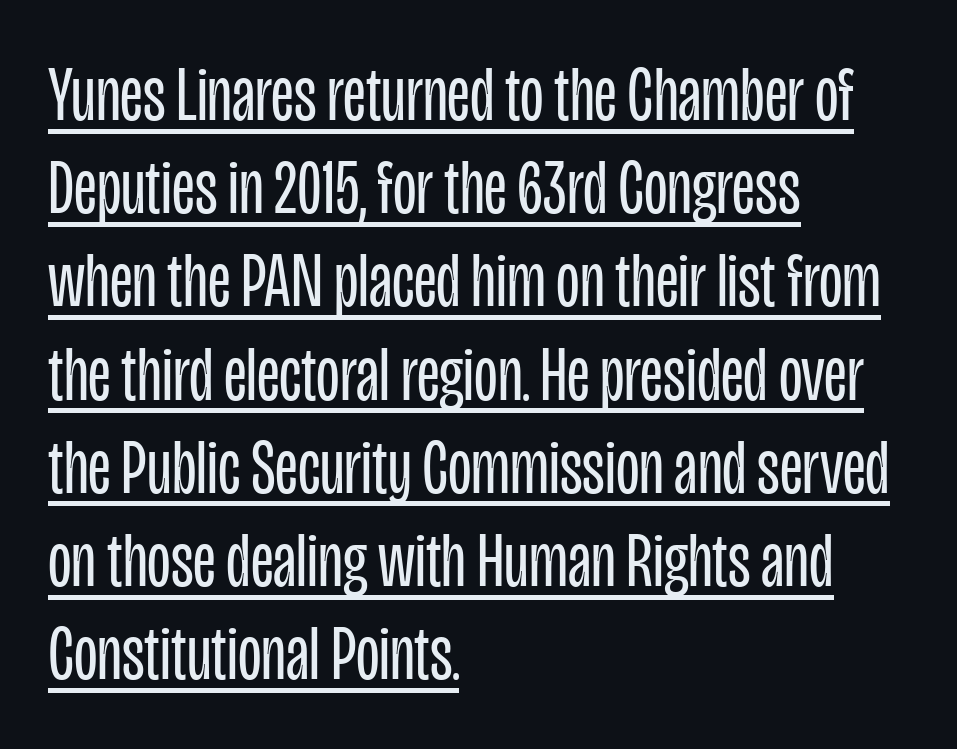
{"serif": "no", "italic": "no", "bold": "no", "weight": "regular", "width": "condensed", "stroke_contrast": "low", "x_height": "large", "monospaced": "no", "underline": "yes", "align": "left", "line_spacing_ratio": 1.21, "letter_spacing": "normal", "letter_spacing_em": 0.0, "glyph_px": 77}
